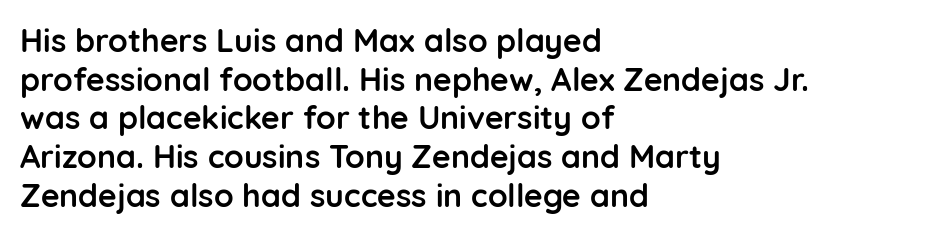
Characters remain perfectly vertical along every line. The characters display no serif detailing; their extremities are plain. Each word holds together tightly as a unit, with standard inter-letter gaps. The lines are quadded left. I'd describe the lettering as bold — thick and assertive.
